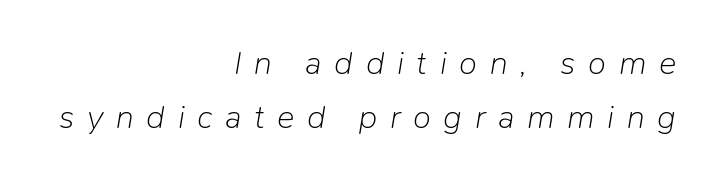
{"italic": "yes", "lean": "right", "slant_degrees": 9, "bold": "no", "weight": "light", "width": "normal", "stroke_contrast": "low", "x_height": "medium", "monospaced": "no", "underline": "no", "align": "right", "line_spacing": "normal", "line_spacing_ratio": 1.65, "letter_spacing": "wide", "letter_spacing_em": 0.38, "glyph_px": 33}
